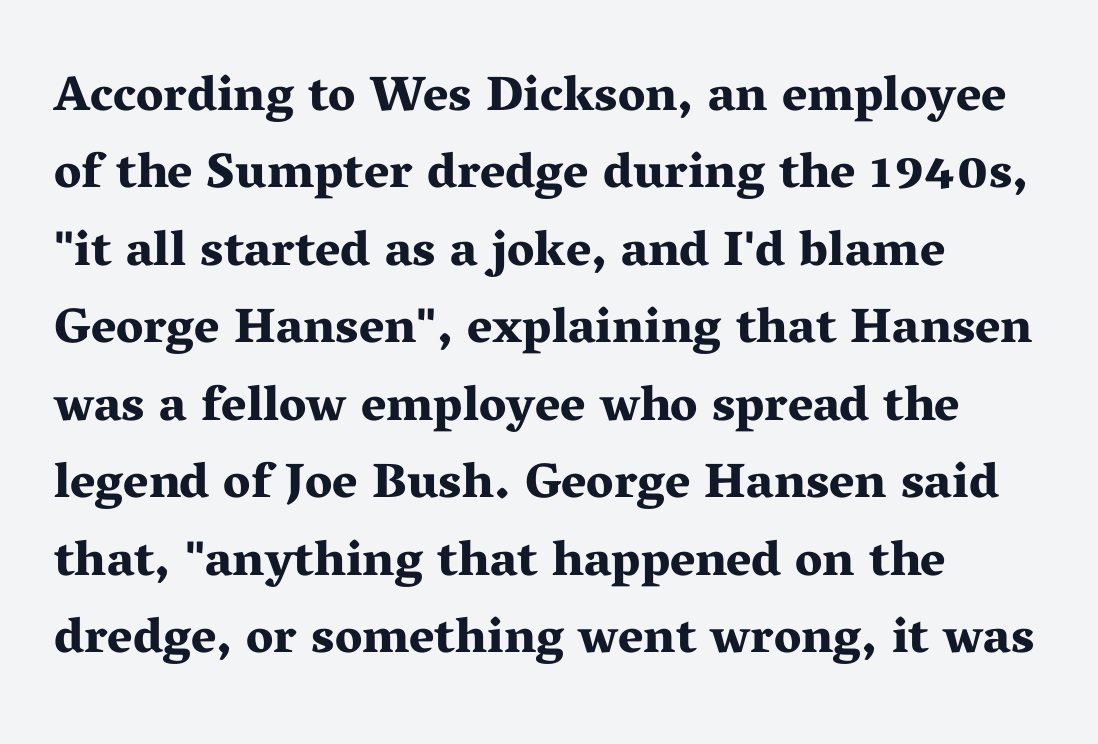
{"serif": "yes", "italic": "no", "bold": "yes", "weight": "bold", "width": "wide", "stroke_contrast": "medium", "x_height": "medium", "monospaced": "no", "underline": "no", "align": "left", "line_spacing": "normal", "line_spacing_ratio": 1.58, "letter_spacing": "normal", "letter_spacing_em": 0.0, "glyph_px": 49}
